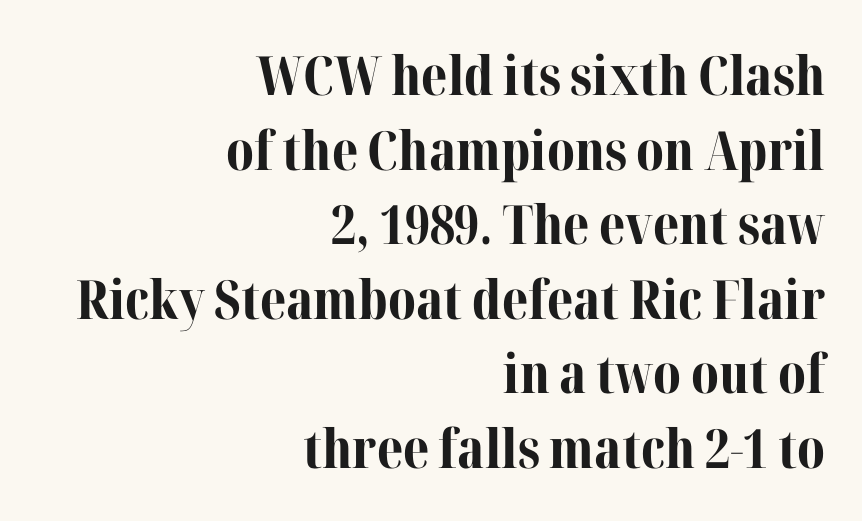
Q: Is the text bold? A: Yes.
Q: Is the text italic (slanted)? A: No, it is upright.
Q: Is the typeface a serif or a sans-serif typeface? A: Serif.
Q: Is the text underlined? A: No.
Q: How is the paragraph aligned? A: Right-aligned.
Q: Is the spacing between letters normal or unusually wide? A: Normal.
Q: Is the spacing between lines tight, normal or loose? A: Normal.
Q: Width (condensed, normal, or wide)? A: Normal.
Q: Stroke contrast? A: Medium.
Q: x-height? A: Medium.
Q: Monospaced? A: No.
